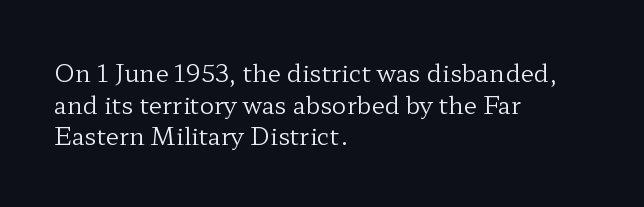
The image shows 24 px text type, upright; set left-aligned, normal line spacing (1.32x), normal letter spacing, not underlined.
